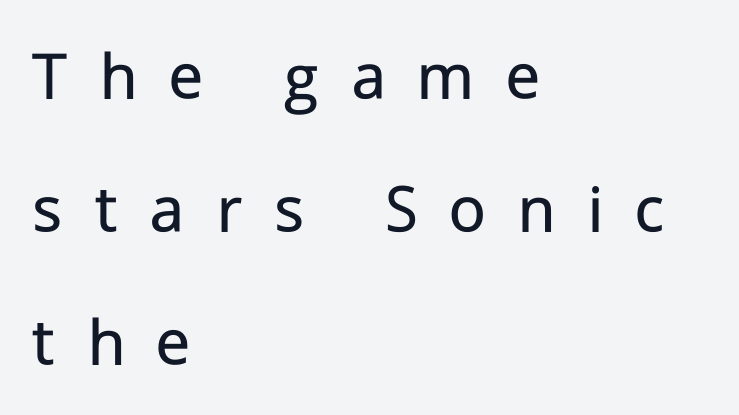
Proportional: the letters do not fall into vertical columns. Nope, no serifs anywhere on these letters. The words here are not underlined. Posture: vertical. Tracking here is generous; glyphs stand well apart from one another.
